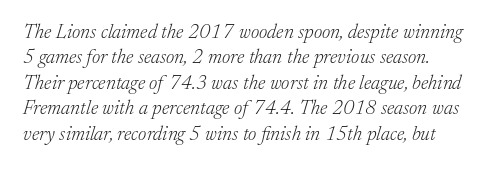
Q: Is the text bold? A: No.
Q: Is the text italic (slanted)? A: Yes, it leans right by about 17 degrees.
Q: Is the text underlined? A: No.
Q: Is the spacing between letters normal or unusually wide? A: Normal.
Q: Is the spacing between lines tight, normal or loose? A: Normal.
